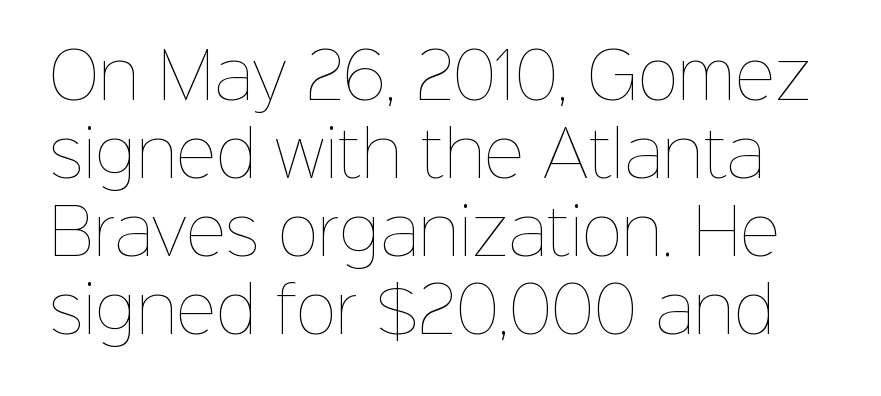
The horizontal fit of the characters is conventional and even. Tall strokes in this sample are plumb rather than angled. In terms of leading, this rendering sits right in the middle. No word sits above an underline.
